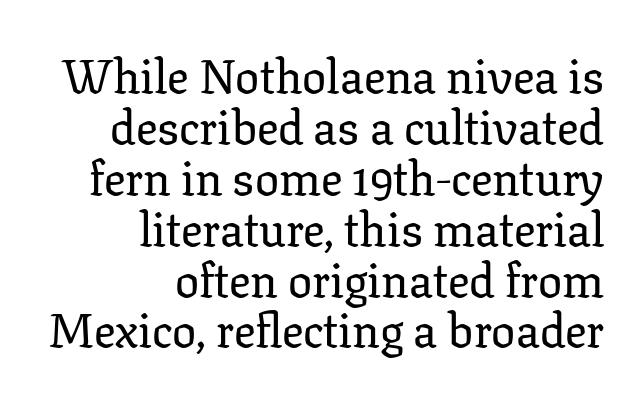
The image shows 48 px serif type, upright; set right-aligned, tight line spacing (1.06x), normal letter spacing, not underlined; low stroke contrast and a medium x-height.
